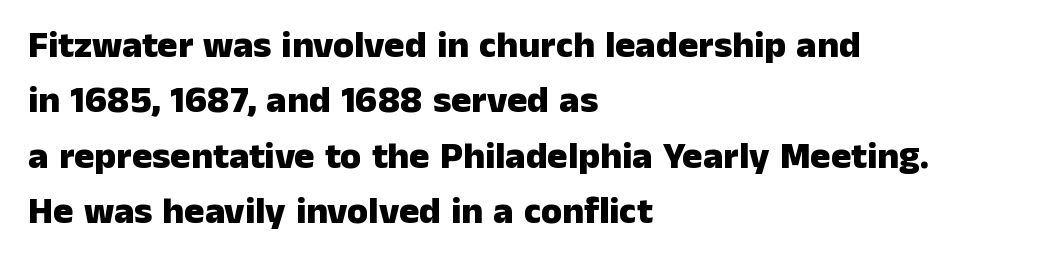
Honestly, the row spacing looks completely unremarkable. The letters advance in unequal steps, a hallmark of proportional type. Unlike a traditional serif, this face leaves its strokes unadorned. Chunky letters — that's bold for sure.
